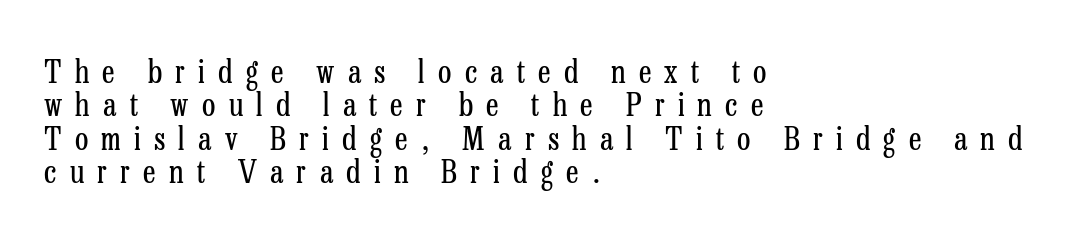
{"serif": "yes", "italic": "no", "bold": "no", "weight": "regular", "width": "condensed", "stroke_contrast": "low", "x_height": "medium", "monospaced": "no", "underline": "no", "align": "left", "line_spacing": "tight", "line_spacing_ratio": 1.08, "letter_spacing": "wide", "letter_spacing_em": 0.43, "glyph_px": 31}
